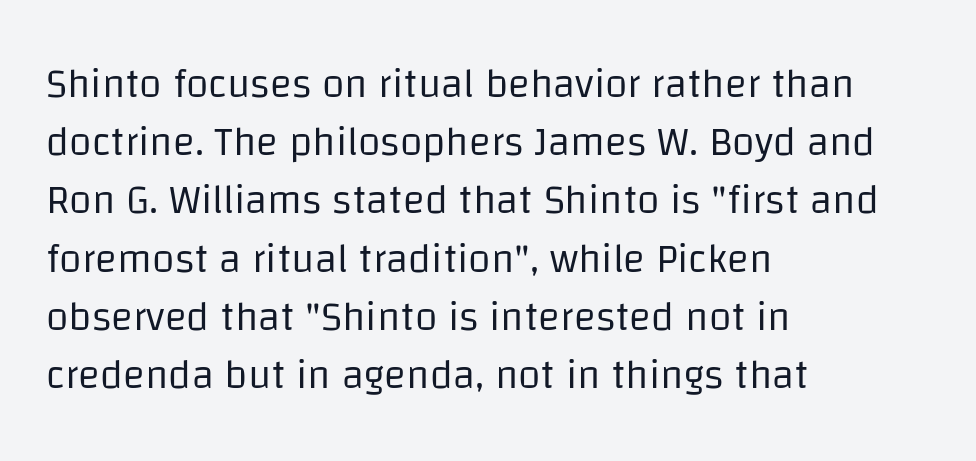
Q: Is the text bold? A: No.
Q: Is the text italic (slanted)? A: No, it is upright.
Q: Is the typeface a serif or a sans-serif typeface? A: Sans-serif.
Q: Is the text underlined? A: No.
Q: How is the paragraph aligned? A: Left-aligned.
Q: Is the spacing between letters normal or unusually wide? A: Normal.
Q: Is the spacing between lines tight, normal or loose? A: Normal.
Q: Width (condensed, normal, or wide)? A: Normal.
Q: Stroke contrast? A: Low.
Q: x-height? A: Large.
Q: Monospaced? A: No.
